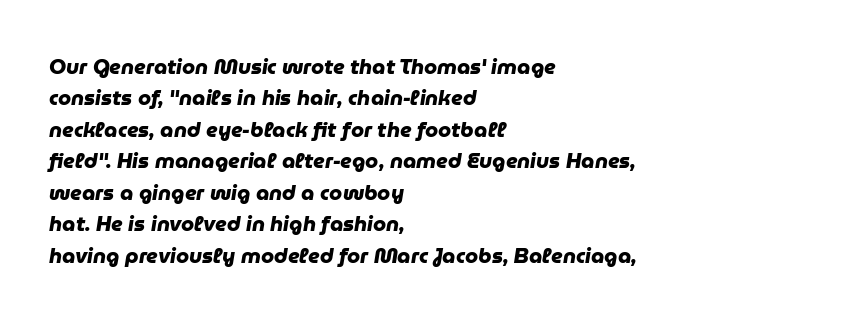
Thick stems and heavy bowls — unmistakably bold. Anything drawn beneath the words? Only blank space. There is no visible air inserted between adjacent glyphs. The rendering uses a moderate line-height, typical for paragraphs. The ragged edge is on the right, which tells us the setting is flush left.
